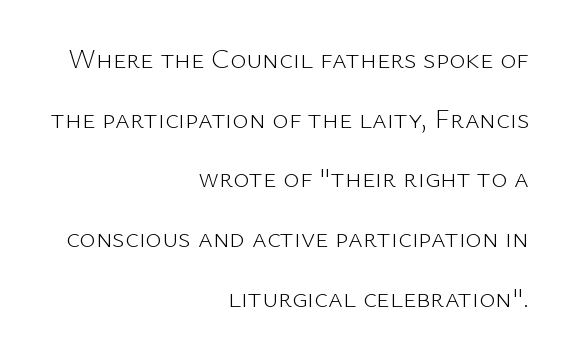
The image shows 28 px light sans-serif type, upright; set right-aligned, loose line spacing (2.13x), normal letter spacing, not underlined; low stroke contrast and a medium x-height.
